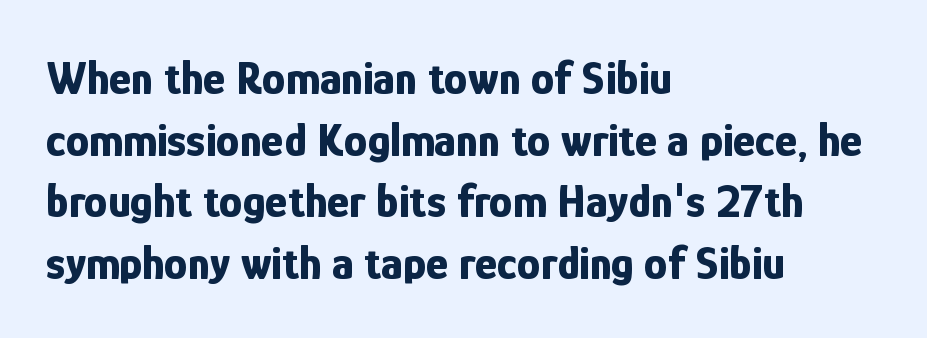
The gaps between neighbouring characters are ordinary and unremarkable. Weight check: bold — yes, fully. The passage shown is typed in a proportional face where columns would drift. A roman cut, with each character standing at attention. In CSS terms this would be text-align: left.
